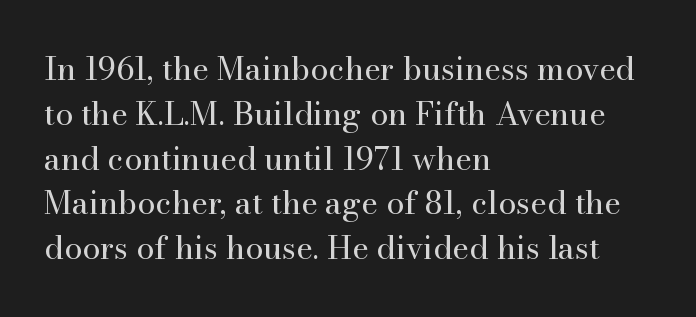
Q: Is the text bold? A: No.
Q: Is the text italic (slanted)? A: No, it is upright.
Q: Is the typeface a serif or a sans-serif typeface? A: Serif.
Q: Is the text underlined? A: No.
Q: How is the paragraph aligned? A: Left-aligned.
Q: Is the spacing between letters normal or unusually wide? A: Normal.
Q: Is the spacing between lines tight, normal or loose? A: Normal.
Q: Width (condensed, normal, or wide)? A: Normal.
Q: Stroke contrast? A: High.
Q: x-height? A: Small.
Q: Monospaced? A: No.
